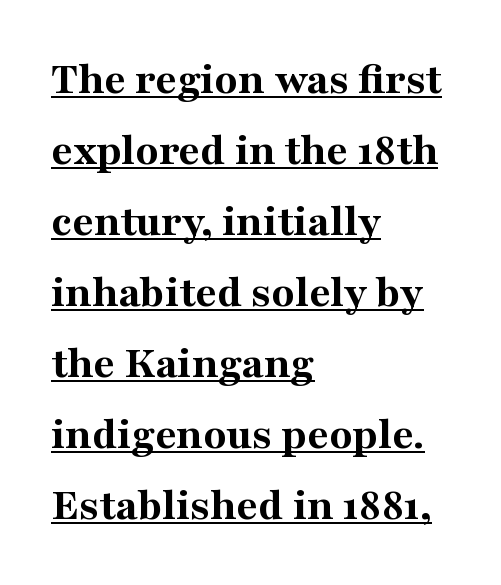
Q: Is the text bold? A: Yes.
Q: Is the text italic (slanted)? A: No, it is upright.
Q: Is the typeface a serif or a sans-serif typeface? A: Serif.
Q: Is the text underlined? A: Yes.
Q: How is the paragraph aligned? A: Left-aligned.
Q: Is the spacing between letters normal or unusually wide? A: Normal.
Q: Is the spacing between lines tight, normal or loose? A: Normal.
Q: Width (condensed, normal, or wide)? A: Normal.
Q: Stroke contrast? A: Medium.
Q: x-height? A: Medium.
Q: Monospaced? A: No.
